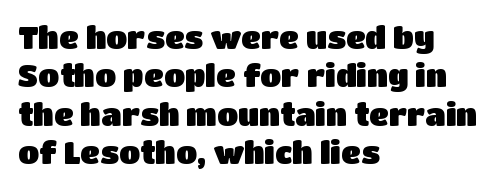
Q: Is the text italic (slanted)? A: No, it is upright.
Q: Is the typeface a serif or a sans-serif typeface? A: Sans-serif.
Q: Is the text underlined? A: No.
Q: How is the paragraph aligned? A: Left-aligned.
Q: Is the spacing between letters normal or unusually wide? A: Normal.
Q: Width (condensed, normal, or wide)? A: Normal.
Q: Stroke contrast? A: Low.
Q: x-height? A: Large.
Q: Monospaced? A: No.
